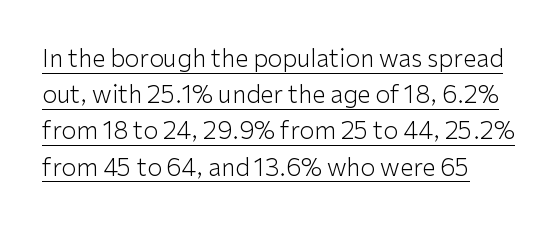
The image shows 24 px text type, upright; set left-aligned, normal line spacing (1.51x), normal letter spacing, underlined.
